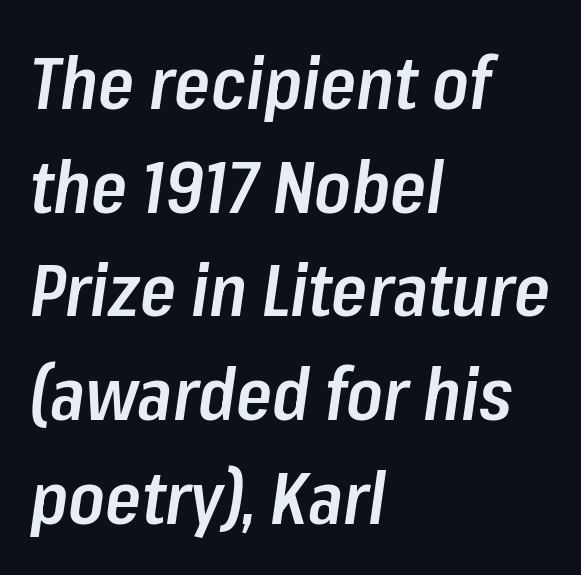
The image shows 73 px semibold, condensed type, italic (leaning right); set left-aligned, normal line spacing (1.42x), normal letter spacing, not underlined; low stroke contrast and a medium x-height.
